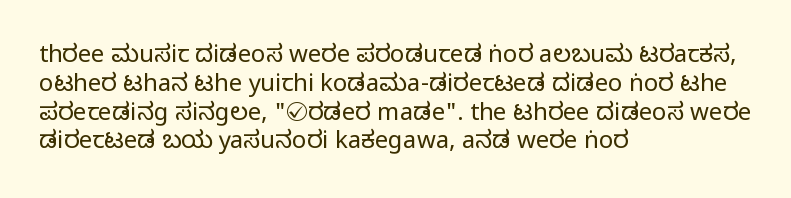
Q: Is the text italic (slanted)? A: No, it is upright.
Q: Is the text underlined? A: No.
Q: How is the paragraph aligned? A: Left-aligned.
Q: Is the spacing between letters normal or unusually wide? A: Normal.
